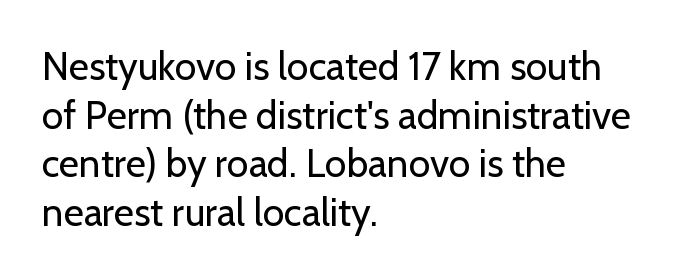
Q: Is the text bold? A: No.
Q: Is the text italic (slanted)? A: No, it is upright.
Q: Is the typeface a serif or a sans-serif typeface? A: Sans-serif.
Q: Is the text underlined? A: No.
Q: How is the paragraph aligned? A: Left-aligned.
Q: Is the spacing between letters normal or unusually wide? A: Normal.
Q: Is the spacing between lines tight, normal or loose? A: Normal.
Q: Width (condensed, normal, or wide)? A: Normal.
Q: Stroke contrast? A: Low.
Q: x-height? A: Medium.
Q: Monospaced? A: No.
